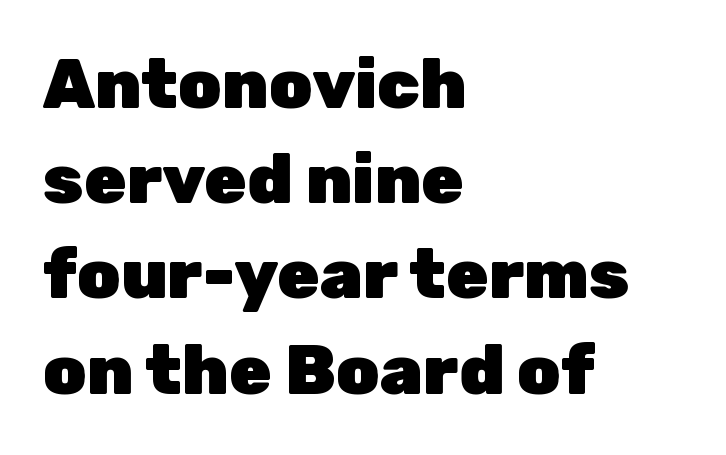
The string is rendered with underlining switched off. Proportional: the letters do not fall into vertical columns. The font's upright variant was chosen for this text. Typographic density is high because the face is bold. The type is set solid horizontally, with unmodified tracking. One glance says typical: line gaps are just what's usual.
